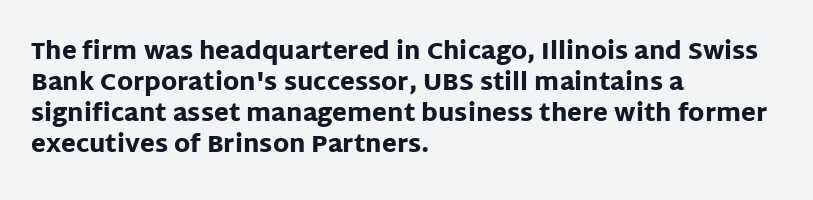
{"italic": "no", "bold": "yes", "underline": "no", "align": "left", "line_spacing": "normal", "line_spacing_ratio": 1.29, "letter_spacing": "normal", "letter_spacing_em": 0.0, "glyph_px": 24}
